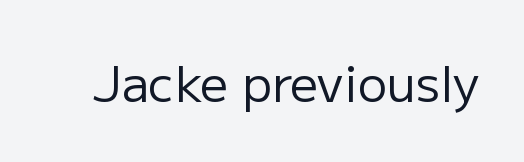
Each letter keeps its own natural width here, so spacing adapts to shape. The letters stand straight up with perfectly vertical stems. Heaviness? Minimal to ordinary, like unemphasized prose. The area under the type is left untouched. A typesetter would label this face a sans.
